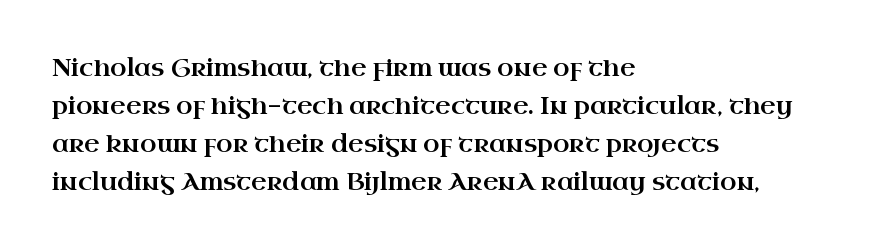
Q: Is the text italic (slanted)? A: No, it is upright.
Q: Is the text underlined? A: No.
Q: How is the paragraph aligned? A: Left-aligned.
Q: Is the spacing between letters normal or unusually wide? A: Normal.
Q: Is the spacing between lines tight, normal or loose? A: Normal.
